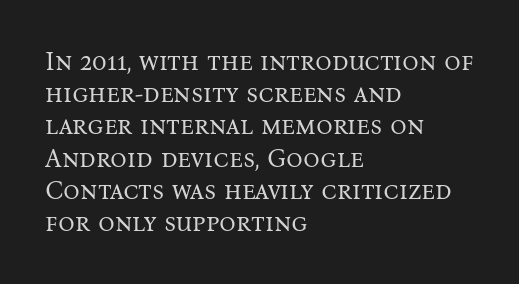
{"italic": "no", "bold": "no", "underline": "no", "align": "left", "line_spacing_ratio": 1.24, "letter_spacing": "normal", "letter_spacing_em": 0.0, "glyph_px": 26}
